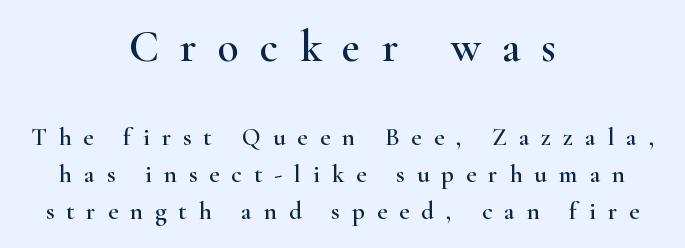
The glyphs in this specimen are seriffed. The gaps between neighbouring characters are conspicuously large. The rows are spaced the way most documents space them. Underlining? Definitely not there. It's the straight-up-and-down kind of type.
